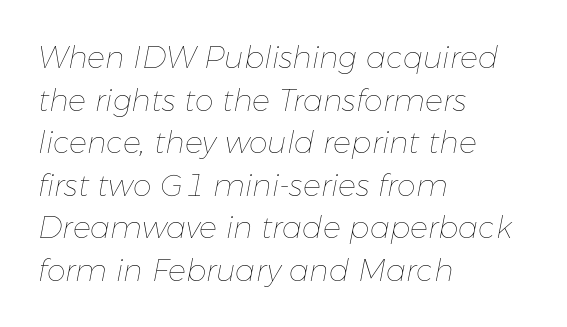
The image shows 30 px thin type, italic (leaning right); set left-aligned, normal line spacing (1.42x), normal letter spacing, not underlined; low stroke contrast and a medium x-height.
